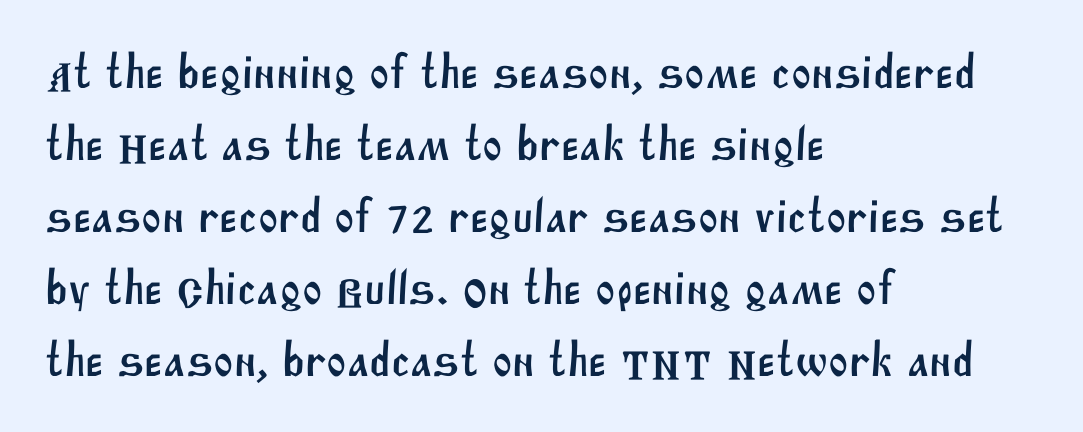
Letterform terminals end flat and unadorned throughout the passage. There is no visible air inserted between adjacent glyphs. Honestly, there is no underline to notice here at all. Evenly set lines give the paragraph a standard silhouette.
